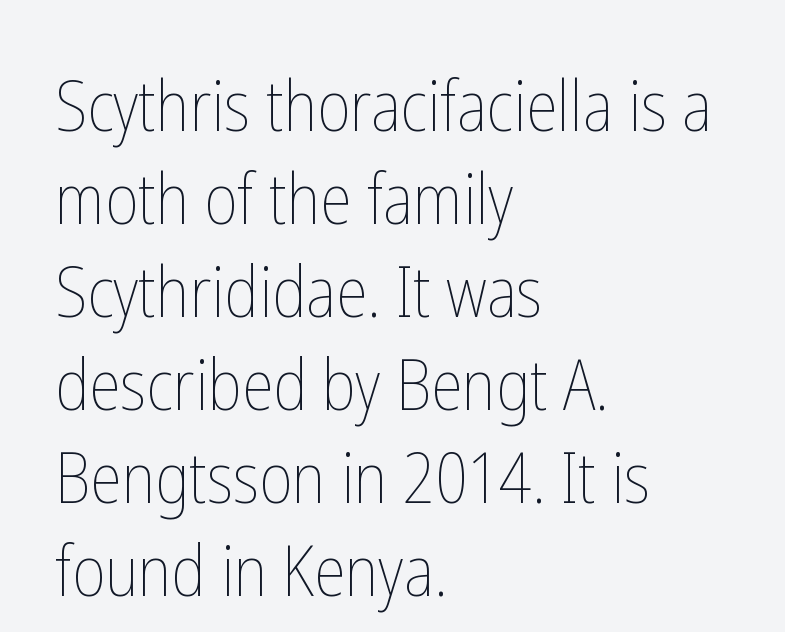
{"italic": "no", "bold": "no", "weight": "thin", "width": "condensed", "stroke_contrast": "low", "x_height": "medium", "monospaced": "no", "underline": "no", "align": "left", "line_spacing": "normal", "line_spacing_ratio": 1.31, "letter_spacing": "normal", "letter_spacing_em": 0.0, "glyph_px": 71}
